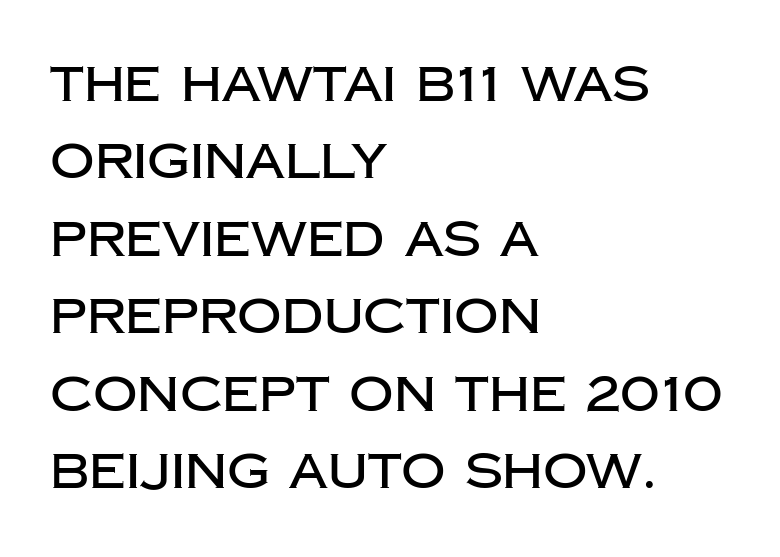
{"serif": "no", "italic": "no", "width": "normal", "stroke_contrast": "low", "x_height": "large", "monospaced": "no", "underline": "no", "align": "left", "line_spacing": "normal", "line_spacing_ratio": 1.58, "letter_spacing": "normal", "letter_spacing_em": 0.0, "glyph_px": 49}
